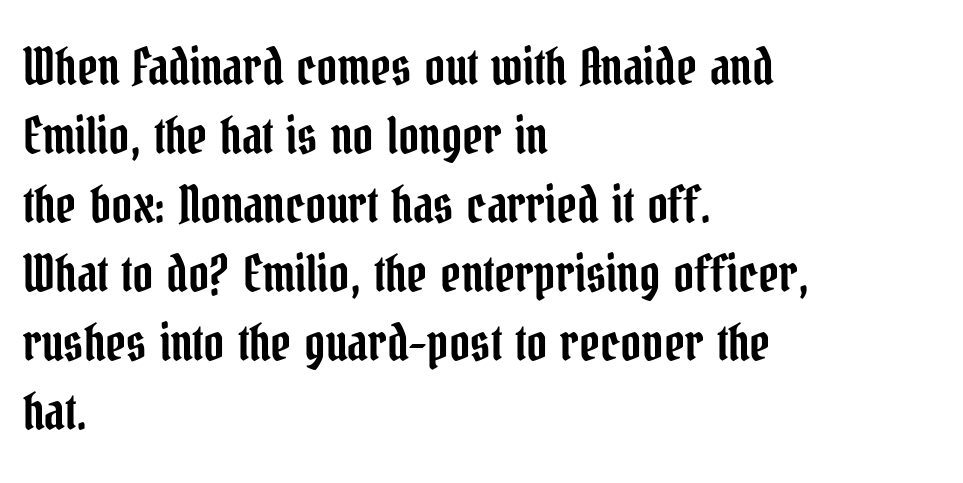
It's the straight-up-and-down kind of type. The letters advance in unequal steps, a hallmark of proportional type. The compositor pushed each line to the left boundary. Caption: standard tracking, unaltered.
